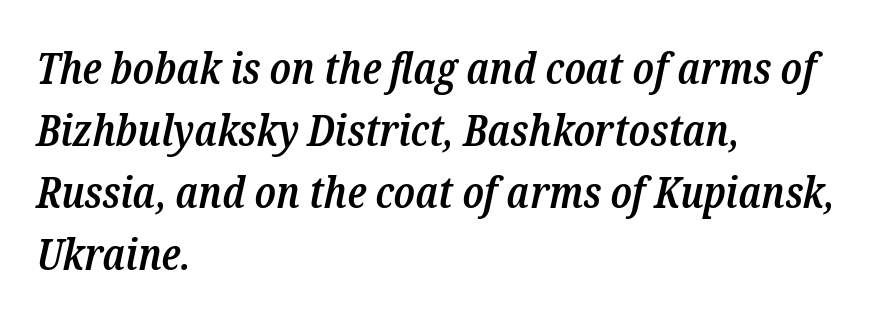
{"serif": "yes", "italic": "yes", "lean": "right", "slant_degrees": 12, "bold": "semi", "weight": "semibold", "width": "condensed", "stroke_contrast": "low", "x_height": "medium", "monospaced": "no", "underline": "no", "align": "left", "line_spacing": "normal", "line_spacing_ratio": 1.41, "letter_spacing": "normal", "letter_spacing_em": 0.0, "glyph_px": 44}
